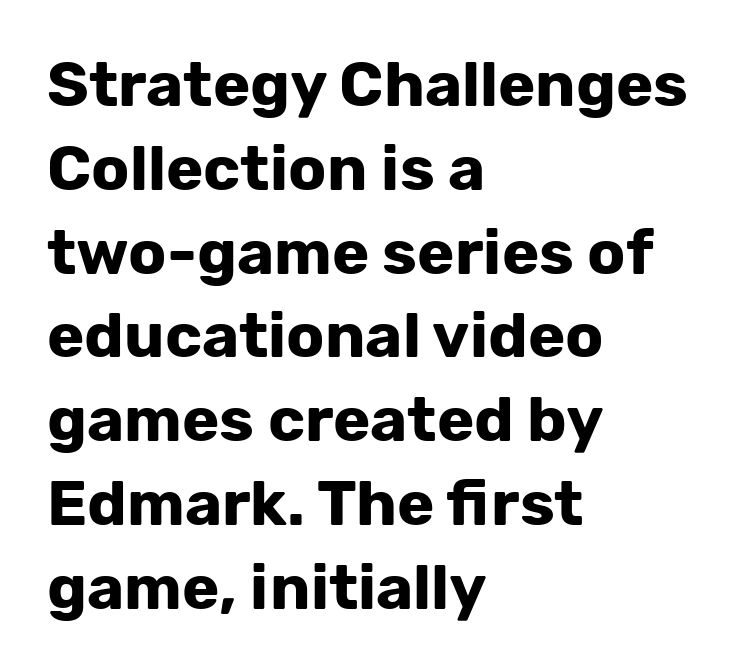
The image shows 63 px bold sans-serif type, upright; set left-aligned, normal line spacing (1.33x), normal letter spacing, not underlined; low stroke contrast and a medium x-height.
